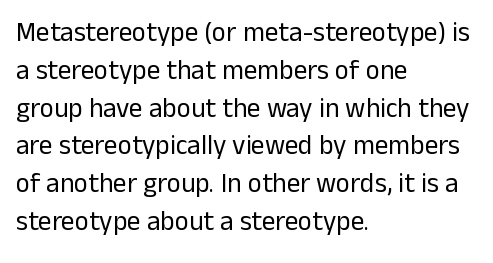
The image shows 27 px text type, upright; set left-aligned, normal line spacing (1.4x), normal letter spacing, not underlined.
